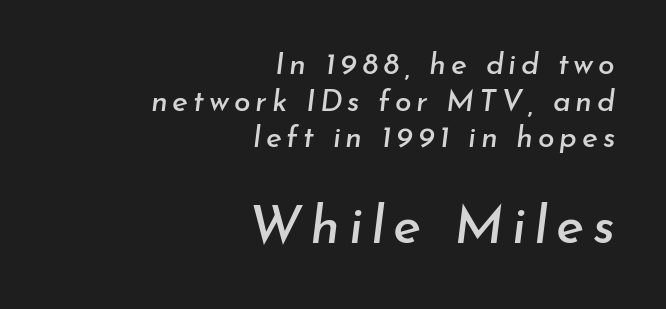
Two sizes are in play, and the larger belongs to the second block. When letters slant like this, we call the style italic. Plain, unruled lines of type. The setting favours the right margin, as signatures and pull-quotes sometimes do. Proportional: the letters do not fall into vertical columns.
